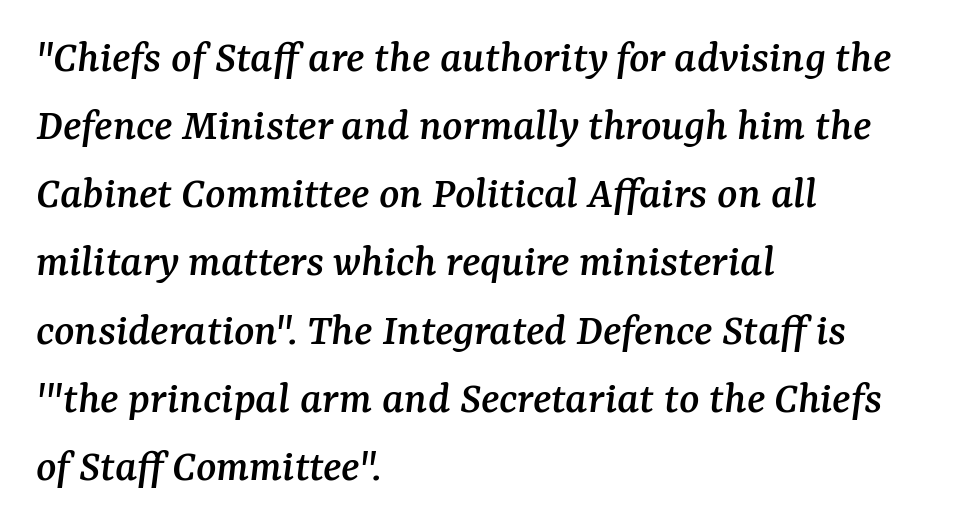
{"serif": "yes", "italic": "yes", "lean": "right", "slant_degrees": 7, "width": "normal", "stroke_contrast": "medium", "x_height": "medium", "monospaced": "no", "underline": "no", "align": "left", "line_spacing": "normal", "line_spacing_ratio": 1.45, "letter_spacing": "normal", "letter_spacing_em": 0.0, "glyph_px": 47}
